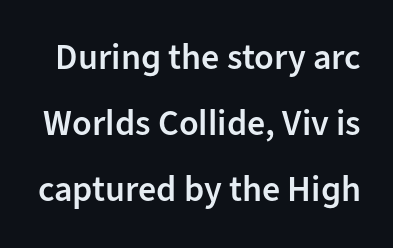
The image shows 36 px semibold sans-serif type, upright; set line spacing 1.83x, normal letter spacing, not underlined; low stroke contrast and a medium x-height.
